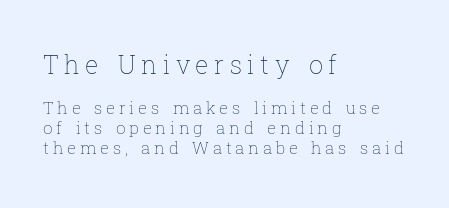
A quiet, ordinary-to-light weight characterises the typeface. This rendering features lettering with no underline. Size hierarchy here favors the leading block over the trailing one. Tracking here is generous; glyphs stand well apart from one another.
